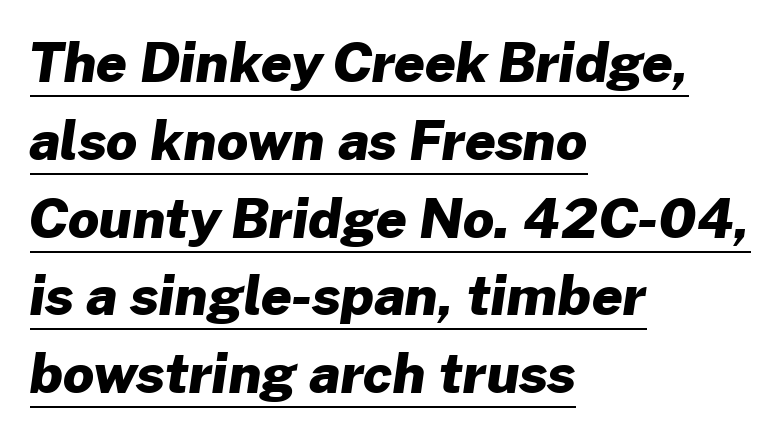
{"serif": "no", "bold": "yes", "weight": "heavy", "width": "normal", "stroke_contrast": "low", "x_height": "medium", "monospaced": "no", "underline": "yes", "align": "left", "line_spacing": "normal", "line_spacing_ratio": 1.44, "letter_spacing": "normal", "letter_spacing_em": 0.0, "glyph_px": 54}
